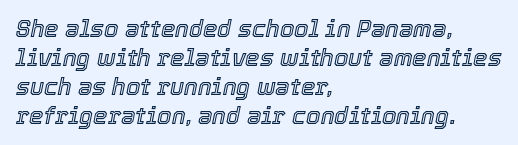
Q: Is the text italic (slanted)? A: Yes, it leans right by about 12 degrees.
Q: Is the text underlined? A: No.
Q: How is the paragraph aligned? A: Left-aligned.
Q: Is the spacing between letters normal or unusually wide? A: Normal.
Q: Is the spacing between lines tight, normal or loose? A: Normal.
